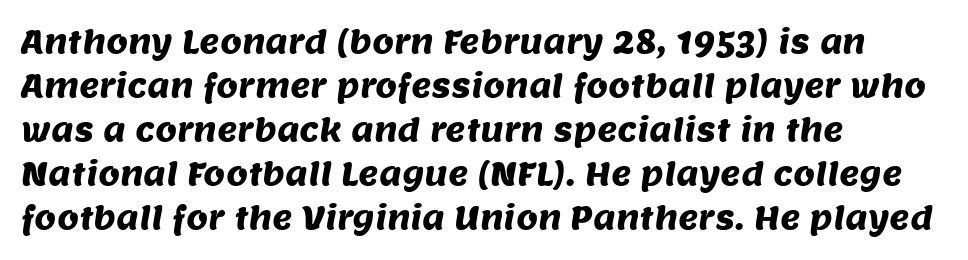
{"serif": "no", "width": "normal", "stroke_contrast": "medium", "x_height": "large", "monospaced": "no", "underline": "no", "align": "left", "line_spacing": "normal", "line_spacing_ratio": 1.42, "letter_spacing": "normal", "letter_spacing_em": 0.0, "glyph_px": 31}
